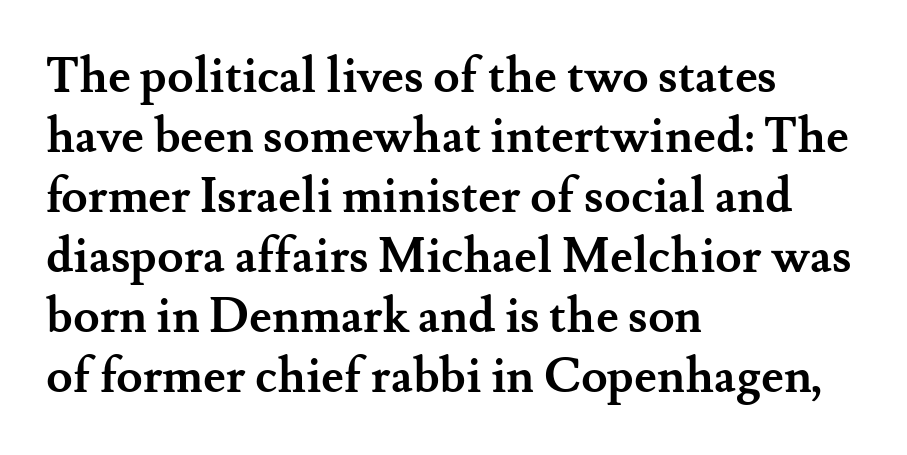
All the whitespace from short lines collects on the right. The zone under the glyphs is completely vacant. The characters look thick and weighty, a clear bold. Ordinary non-slanted type is in use. Does the leading feel generous? No, just average.
